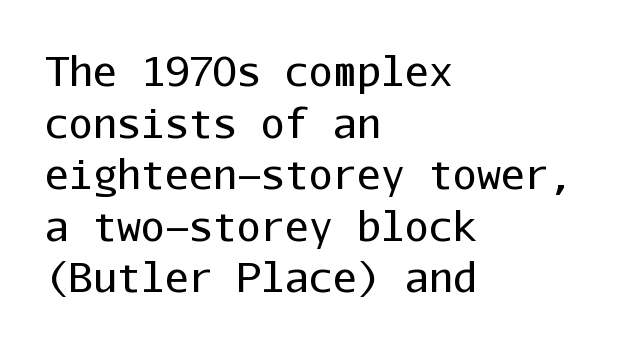
Stems and bowls with no extra thickness — not bold. Every stem runs plumb, perpendicular to the baseline. Typographically, this falls in the sans-serif category. The tracking reads as untouched default to a designer's eye. Regular leading.
